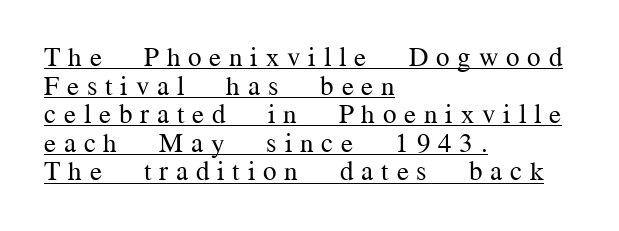
You can tell it's not italic because the verticals are truly vertical. Students, note that the glyphs here are deliberately spaced far apart. The designer dialed line spacing down below the default. A quiet, ordinary-to-light weight characterises the typeface.
